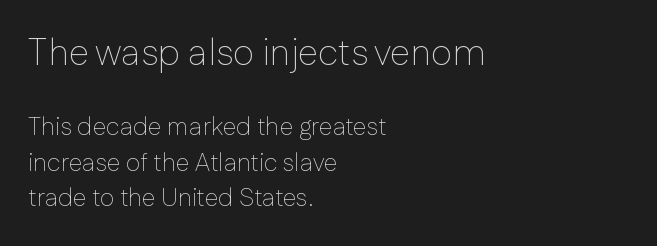
{"serif": "no", "italic": "no", "bold": "no", "weight": "thin", "width": "normal", "stroke_contrast": "low", "x_height": "medium", "monospaced": "no", "underline": "no", "align": "left", "line_spacing": "normal", "line_spacing_ratio": 1.42, "letter_spacing": "normal", "letter_spacing_em": 0.0, "larger_block": "first", "size_ratio": 1.48, "glyph_px": 37}
